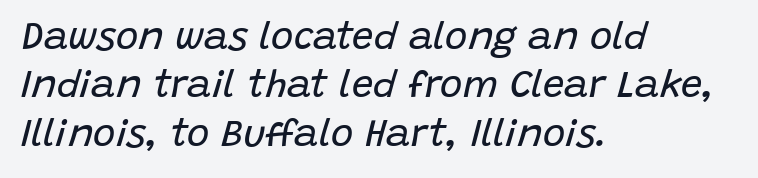
The image shows 38 px regular-weight type, italic (leaning right); set left-aligned, normal line spacing (1.27x), normal letter spacing, not underlined; low stroke contrast and a large x-height.
